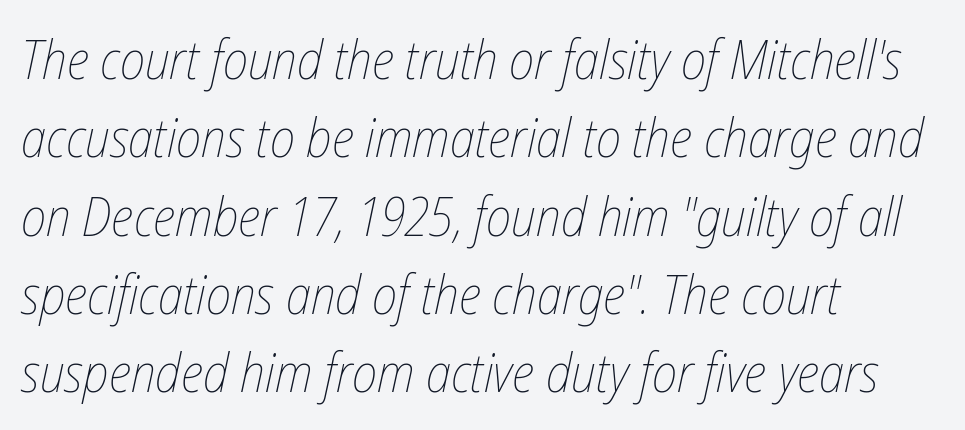
Q: Is the text bold? A: No.
Q: Is the text italic (slanted)? A: Yes, it leans right by about 12 degrees.
Q: Is the text underlined? A: No.
Q: How is the paragraph aligned? A: Left-aligned.
Q: Is the spacing between letters normal or unusually wide? A: Normal.
Q: Is the spacing between lines tight, normal or loose? A: Normal.
Q: Width (condensed, normal, or wide)? A: Condensed.
Q: Stroke contrast? A: Low.
Q: x-height? A: Medium.
Q: Monospaced? A: No.
